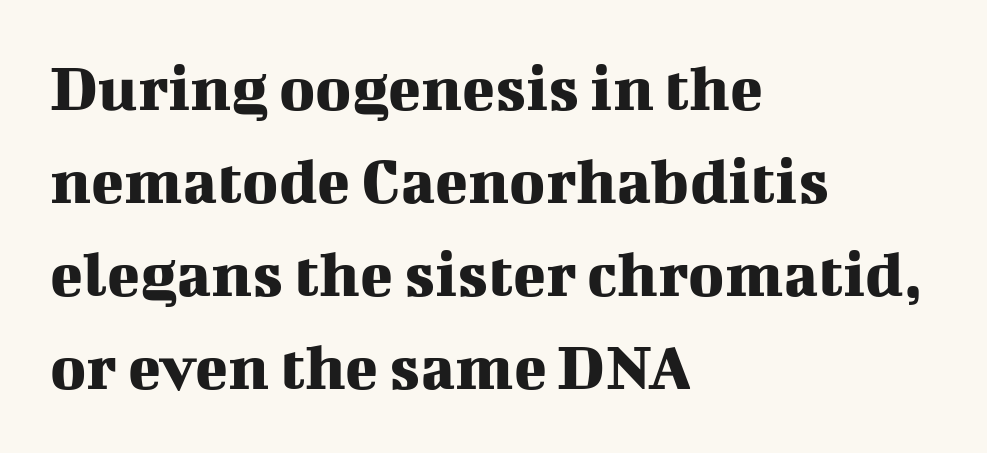
The image shows 68 px serif type, upright; set left-aligned, normal line spacing (1.37x), normal letter spacing, not underlined; medium stroke contrast and a medium x-height.
